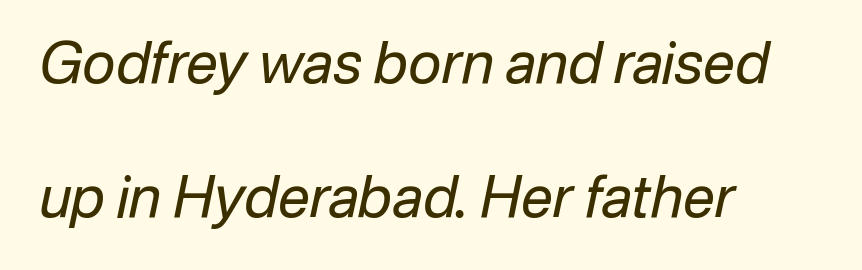
Q: Is the text bold? A: No.
Q: Is the text italic (slanted)? A: Yes, it leans right by about 12 degrees.
Q: Is the text underlined? A: No.
Q: How is the paragraph aligned? A: Left-aligned.
Q: Is the spacing between letters normal or unusually wide? A: Normal.
Q: Is the spacing between lines tight, normal or loose? A: Loose.
Q: Width (condensed, normal, or wide)? A: Normal.
Q: Stroke contrast? A: Low.
Q: x-height? A: Medium.
Q: Monospaced? A: No.
